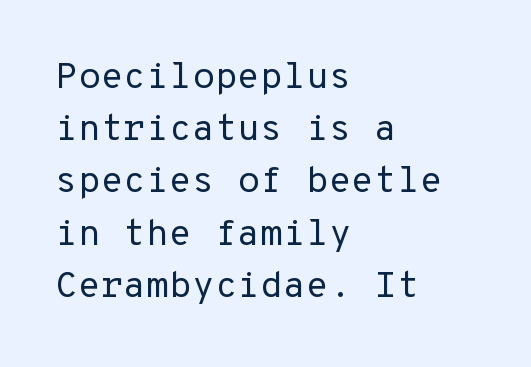
{"serif": "no", "italic": "no", "bold": "no", "weight": "regular", "width": "normal", "stroke_contrast": "low", "x_height": "medium", "underline": "no", "align": "left", "line_spacing": "normal", "line_spacing_ratio": 1.41, "letter_spacing": "normal", "letter_spacing_em": 0.0, "glyph_px": 37}
